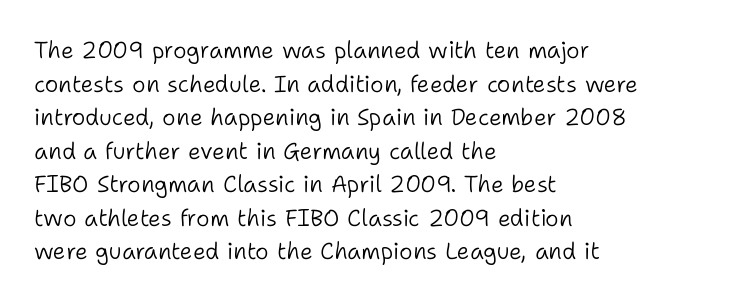
{"italic": "no", "bold": "no", "underline": "no", "align": "left", "line_spacing": "normal", "line_spacing_ratio": 1.46, "letter_spacing": "normal", "letter_spacing_em": 0.0, "glyph_px": 23}
